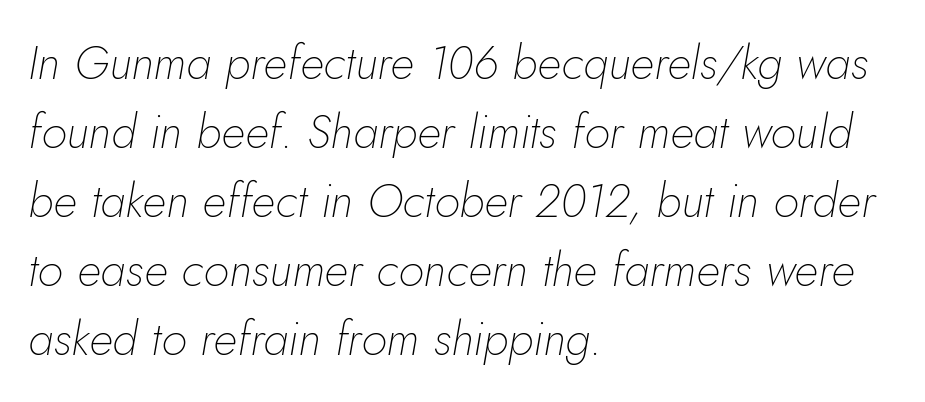
The image shows 47 px thin type, italic (leaning right); set left-aligned, normal line spacing (1.47x), normal letter spacing, not underlined; low stroke contrast and a small x-height.
